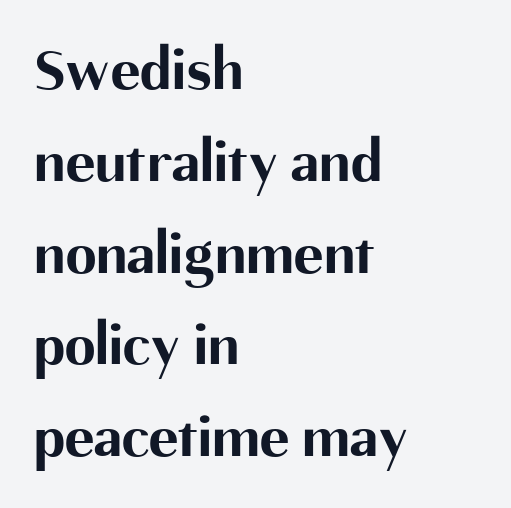
{"serif": "no", "italic": "no", "bold": "yes", "weight": "bold", "width": "normal", "stroke_contrast": "medium", "x_height": "medium", "monospaced": "no", "underline": "no", "align": "left", "line_spacing": "normal", "line_spacing_ratio": 1.48, "letter_spacing": "normal", "letter_spacing_em": 0.0, "glyph_px": 62}
